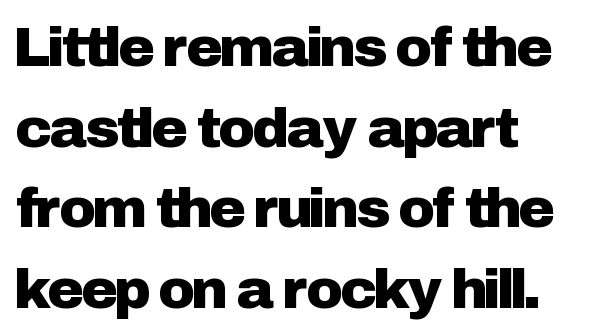
Quick note: underline off. When letters stand straight like this, we call the style roman or upright. Summary of vertical rhythm: regular, with standard interline spacing. The ragged edge is on the right, which tells us the setting is flush left. This rendering employs a face without finishing strokes, i.e., a sans-serif.
